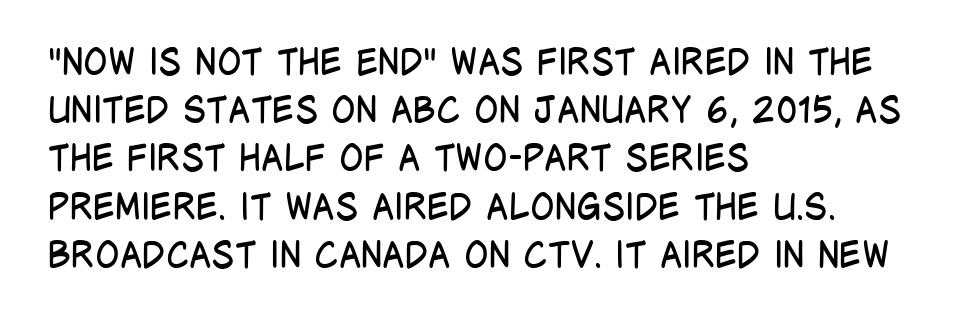
Q: Is the text bold? A: No.
Q: Is the text italic (slanted)? A: No, it is upright.
Q: Is the typeface a serif or a sans-serif typeface? A: Sans-serif.
Q: Is the text underlined? A: No.
Q: How is the paragraph aligned? A: Left-aligned.
Q: Is the spacing between letters normal or unusually wide? A: Normal.
Q: Is the spacing between lines tight, normal or loose? A: Normal.
Q: Width (condensed, normal, or wide)? A: Condensed.
Q: Stroke contrast? A: Low.
Q: x-height? A: Large.
Q: Monospaced? A: No.
